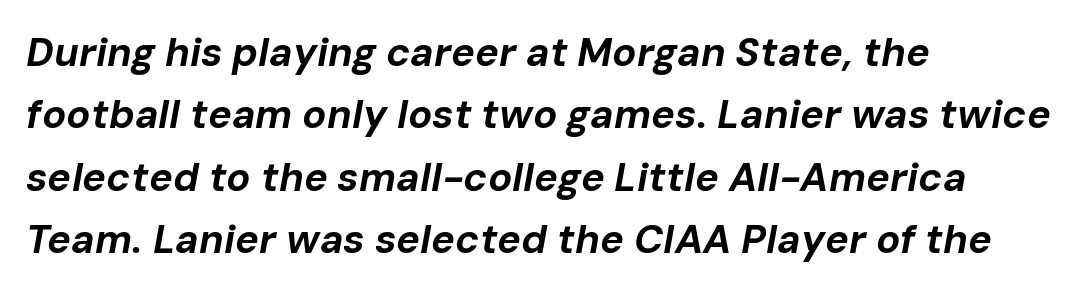
You could not count columns in this text — the font is proportionally spaced. These lines stack with their left ends in a neat column. Vertically, the passage feels balanced, rows spaced as you'd expect. Nobody touched the tracking dial on this one.
